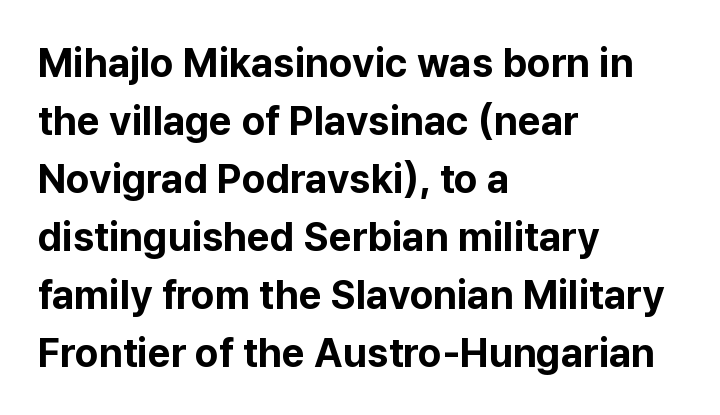
The image shows 40 px bold sans-serif type, upright; set left-aligned, normal line spacing (1.45x), normal letter spacing, not underlined; low stroke contrast and a medium x-height.
